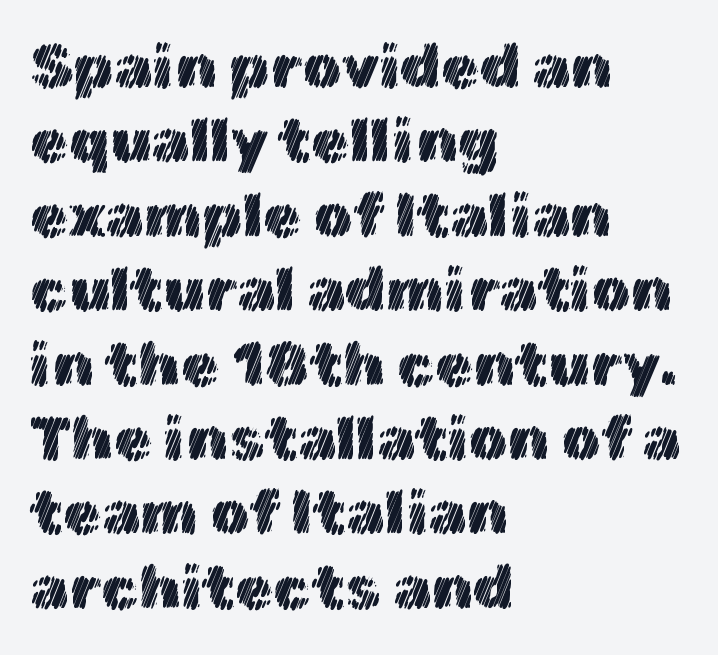
Each letter keeps its own natural width here, so spacing adapts to shape. Is the block centered? No — it sits flush against the left margin. The space directly below the letters is spotless. No extra tracking has been applied to these lines.
